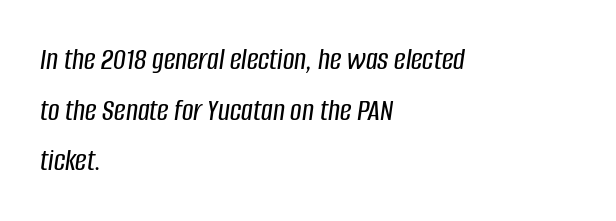
The image shows 32 px condensed type, italic (leaning right); set left-aligned, normal line spacing (1.58x), normal letter spacing, not underlined; low stroke contrast and a large x-height.
